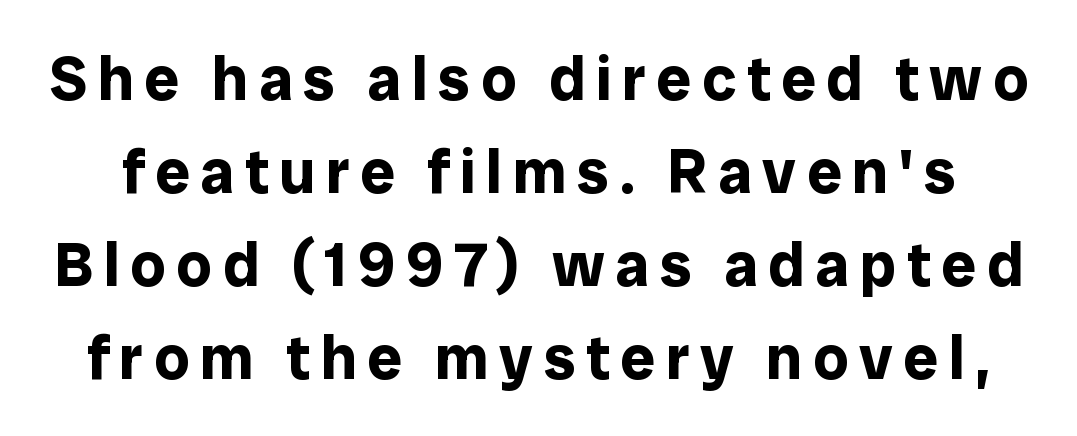
Are there feet on the stems? There aren't — it's a sans. Proportional: the letters do not fall into vertical columns. Each glyph is drawn with heavy, bold strokes. Clear beneath every line of the passage. This is the regular roman posture of the typeface. Each new line begins a customary step beneath the previous one.
